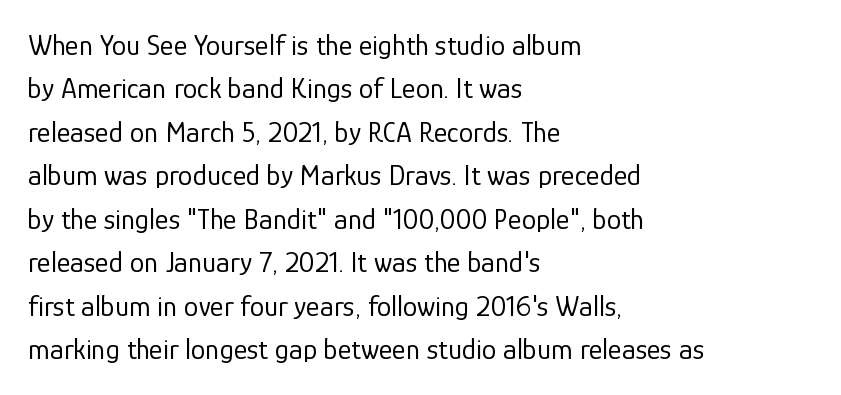
Q: Is the text bold? A: No.
Q: Is the text italic (slanted)? A: No, it is upright.
Q: Is the typeface a serif or a sans-serif typeface? A: Sans-serif.
Q: Is the text underlined? A: No.
Q: How is the paragraph aligned? A: Left-aligned.
Q: Is the spacing between letters normal or unusually wide? A: Normal.
Q: Is the spacing between lines tight, normal or loose? A: Normal.
Q: Width (condensed, normal, or wide)? A: Normal.
Q: Stroke contrast? A: Low.
Q: x-height? A: Medium.
Q: Monospaced? A: No.
